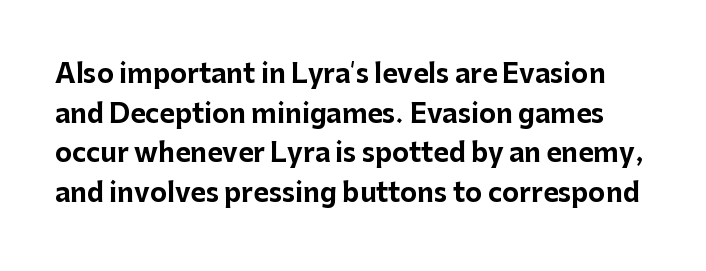
Weight check: bold — yes, fully. The string is rendered with underlining switched off. A typesetter would mark this as roman, not italic. You could call the tracking neutral — neither tight nor loose. Evenly set lines give the paragraph a standard silhouette.
